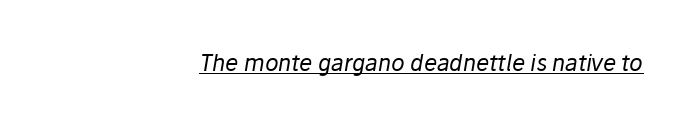
The image shows 22 px text type, italic (leaning right); set right-aligned, normal letter spacing, underlined.
